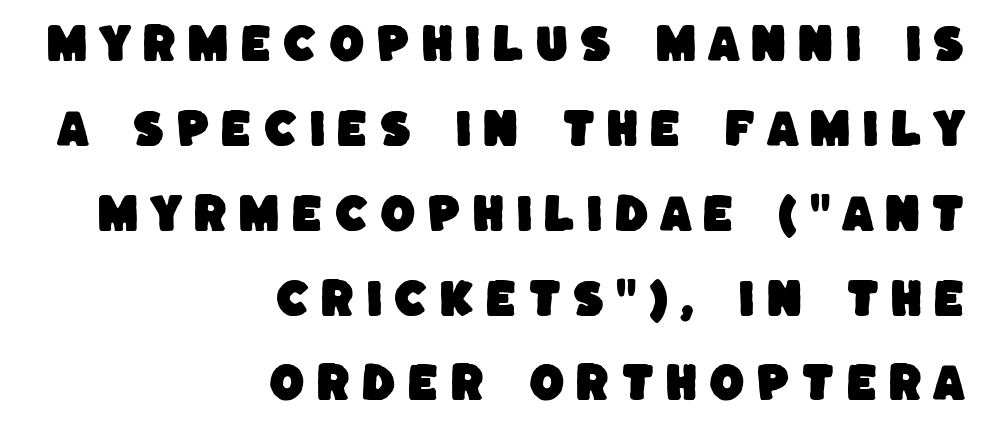
Q: Is the typeface a serif or a sans-serif typeface? A: Sans-serif.
Q: Is the text underlined? A: No.
Q: How is the paragraph aligned? A: Right-aligned.
Q: Is the spacing between letters normal or unusually wide? A: Unusually wide.
Q: Is the spacing between lines tight, normal or loose? A: Loose.
Q: Width (condensed, normal, or wide)? A: Normal.
Q: Stroke contrast? A: Low.
Q: x-height? A: Large.
Q: Monospaced? A: No.
